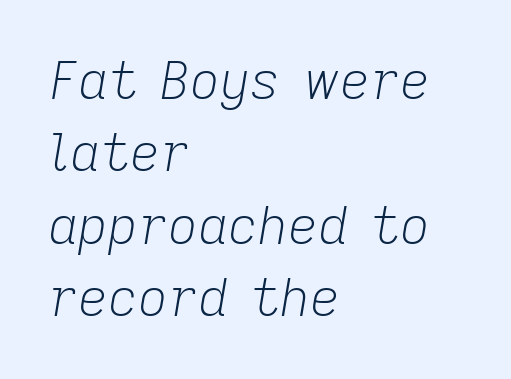
The vertical gap from one line to the next is medium. No letter is thick-stroked: the sample isn't bold. Emphasis-style slanted type is in use. The string is rendered with underlining switched off. Students, note that the glyphs here touch the page at normal intervals.
